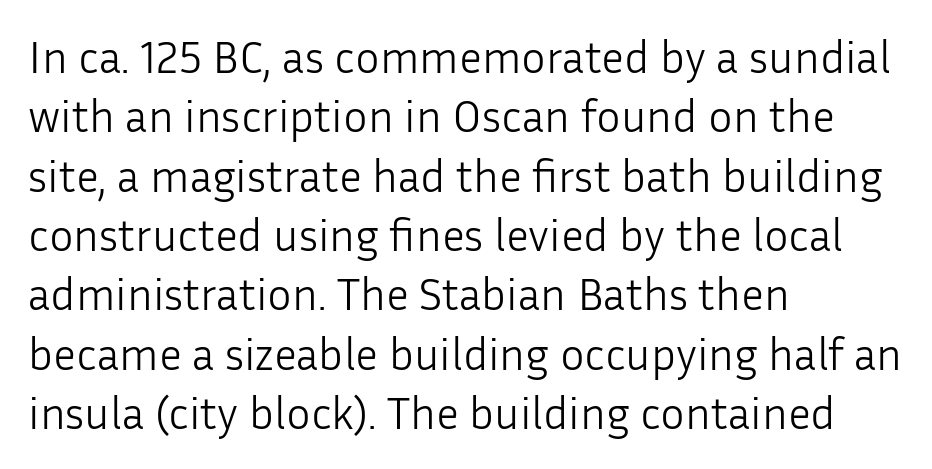
The letters stand upright; this is a roman face. The letters advance in unequal steps, a hallmark of proportional type. Nothing unusual about the tracking: characters are spaced as the font intends. The typesetter chose a ragged-right arrangement here.
